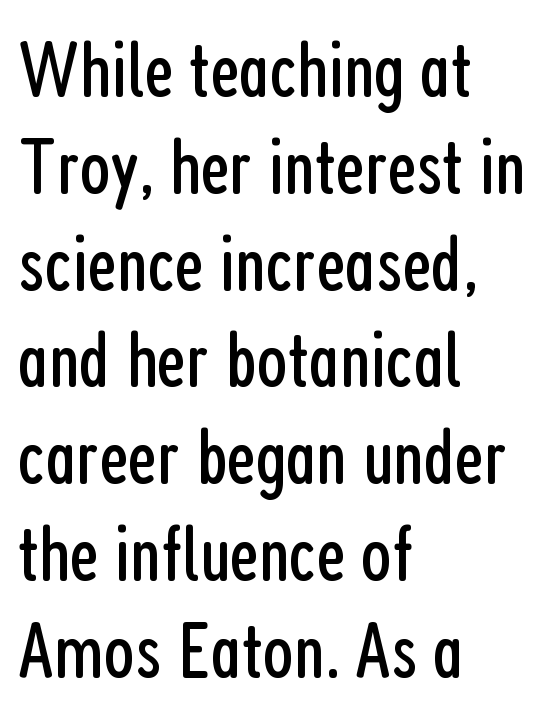
Vertical stems look standard width or narrower in stroke. In terms of posture, this sample is upright. Type without underlining. These lines keep a tight, regular rhythm from letter to letter. Reading down the block, your eye returns to a fixed left position each line. Letterform terminals end flat and unadorned throughout the passage.
